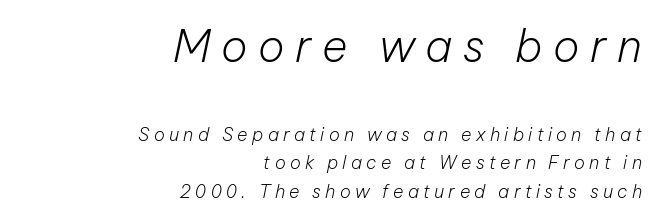
{"italic": "yes", "lean": "right", "slant_degrees": 12, "bold": "no", "weight": "light", "width": "normal", "stroke_contrast": "low", "x_height": "medium", "monospaced": "no", "underline": "no", "align": "right", "line_spacing": "normal", "line_spacing_ratio": 1.58, "letter_spacing": "wide", "letter_spacing_em": 0.24, "larger_block": "first", "size_ratio": 2.44, "glyph_px": 44}
